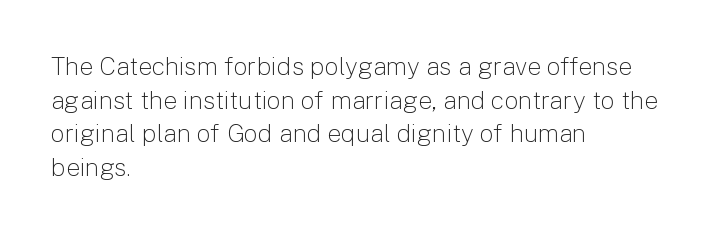
Q: Is the text bold? A: No.
Q: Is the text italic (slanted)? A: No, it is upright.
Q: Is the text underlined? A: No.
Q: How is the paragraph aligned? A: Left-aligned.
Q: Is the spacing between letters normal or unusually wide? A: Normal.
Q: Is the spacing between lines tight, normal or loose? A: Normal.
